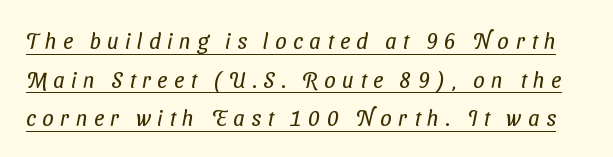
{"bold": "no", "underline": "yes", "line_spacing_ratio": 1.76, "letter_spacing": "wide", "letter_spacing_em": 0.3, "glyph_px": 22}
